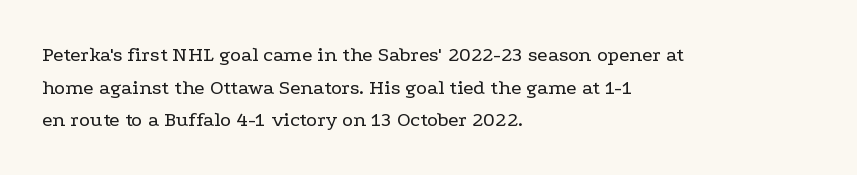
{"italic": "no", "bold": "no", "underline": "no", "align": "left", "line_spacing": "normal", "line_spacing_ratio": 1.55, "letter_spacing": "normal", "letter_spacing_em": 0.0, "glyph_px": 21}
